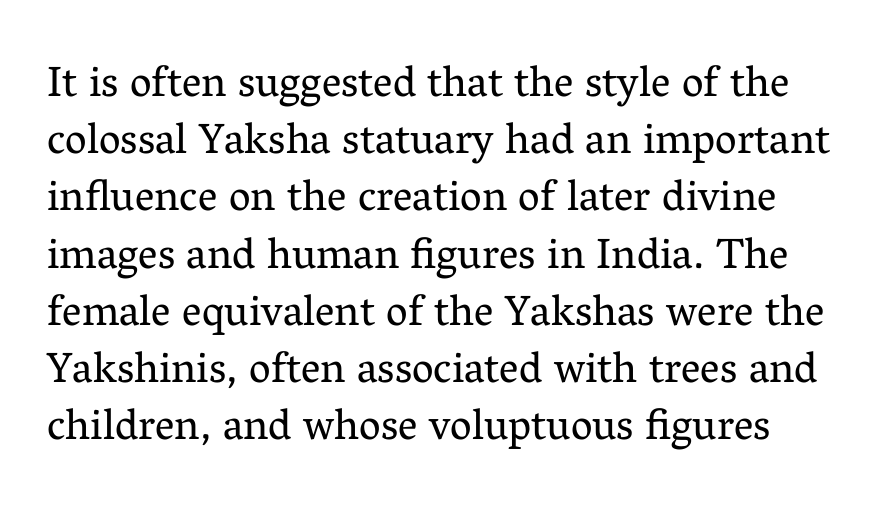
Q: Is the text bold? A: No.
Q: Is the text italic (slanted)? A: No, it is upright.
Q: Is the typeface a serif or a sans-serif typeface? A: Serif.
Q: Is the text underlined? A: No.
Q: Is the spacing between letters normal or unusually wide? A: Normal.
Q: Is the spacing between lines tight, normal or loose? A: Normal.
Q: Width (condensed, normal, or wide)? A: Normal.
Q: Stroke contrast? A: Medium.
Q: x-height? A: Medium.
Q: Monospaced? A: No.
